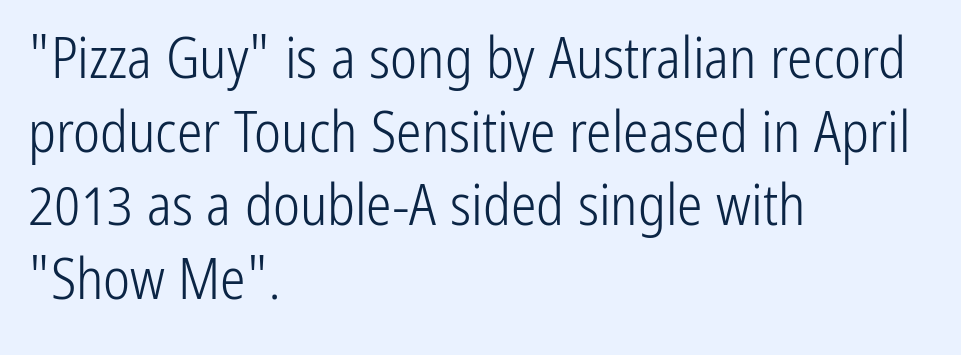
The image shows 57 px light, condensed sans-serif type, upright; set left-aligned, normal line spacing (1.29x), normal letter spacing, not underlined; low stroke contrast and a medium x-height.
